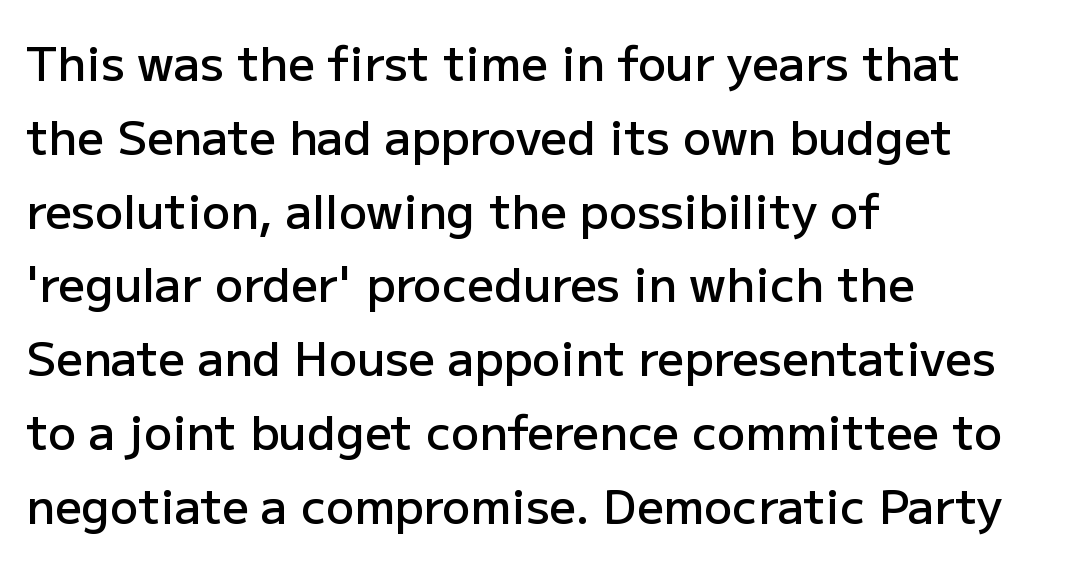
The strip under each line holds only bare page. The typesetter chose a ragged-right arrangement here. Think of a printed novel: that variable character pitch is what you see here. Italic? Not at all — the glyphs are vertical. Students, observe: this is what conventionally led text looks like. Each glyph is drawn with semibold strokes, heavier than normal yet not fully bold.
